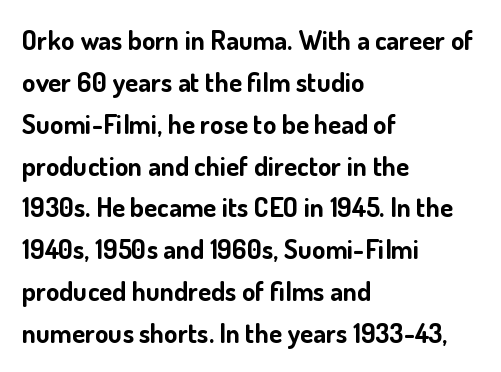
The face used here has the dense, thick strokes of a bold. Students, observe: this is what conventionally led text looks like. Notice how the stems are strictly vertical — no italics here. The setting favours the left margin, as ordinary paragraphs usually do.
